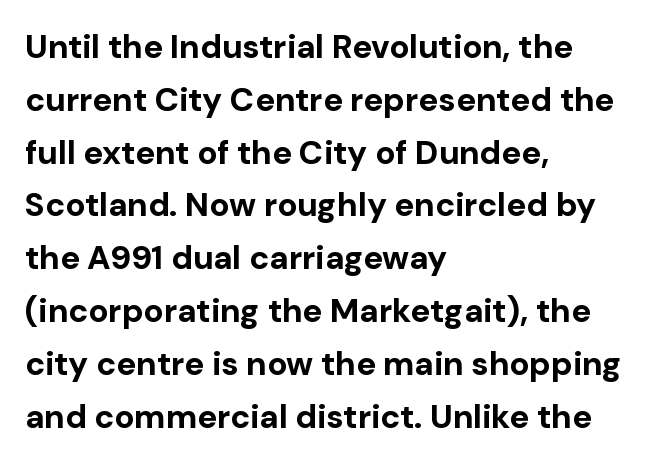
Check the space under the baseline: it is left empty. Upright lettering throughout. A typesetter would call this proportional, since set widths differ per character. Its strokes are broad and dark, the hallmark of bold type.
